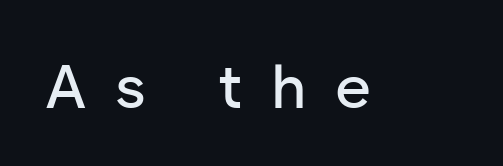
Q: Is the text italic (slanted)? A: No, it is upright.
Q: Is the typeface a serif or a sans-serif typeface? A: Sans-serif.
Q: Is the text underlined? A: No.
Q: Is the spacing between letters normal or unusually wide? A: Unusually wide.
Q: Width (condensed, normal, or wide)? A: Normal.
Q: Stroke contrast? A: Low.
Q: x-height? A: Medium.
Q: Monospaced? A: No.
